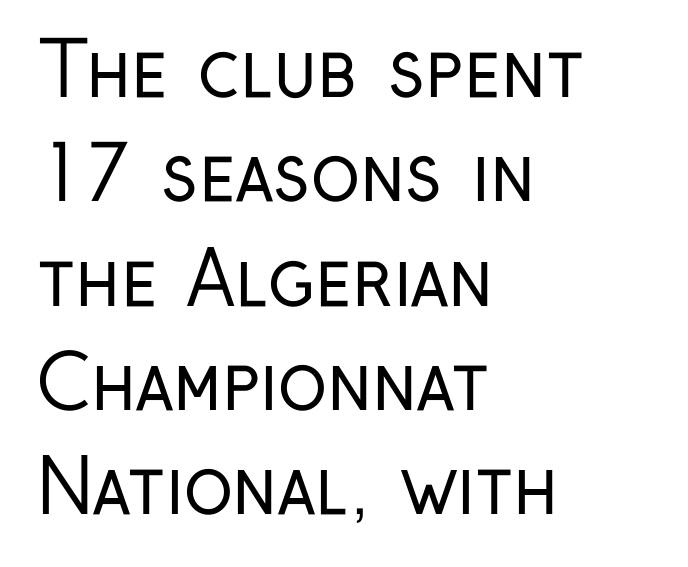
{"serif": "no", "italic": "no", "bold": "no", "weight": "regular", "width": "condensed", "stroke_contrast": "low", "x_height": "medium", "monospaced": "no", "underline": "no", "align": "left", "line_spacing": "normal", "line_spacing_ratio": 1.41, "letter_spacing": "normal", "letter_spacing_em": 0.0, "glyph_px": 74}
